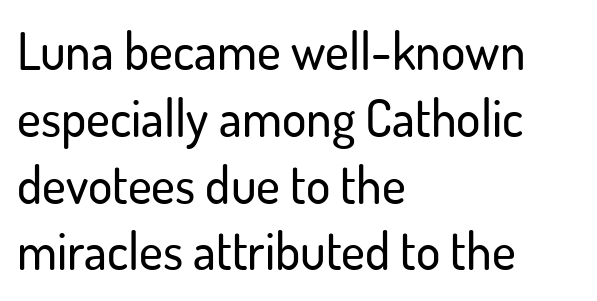
{"serif": "no", "italic": "no", "width": "normal", "stroke_contrast": "low", "x_height": "small", "monospaced": "no", "underline": "no", "align": "left", "line_spacing": "normal", "line_spacing_ratio": 1.31, "letter_spacing": "normal", "letter_spacing_em": 0.0, "glyph_px": 51}
